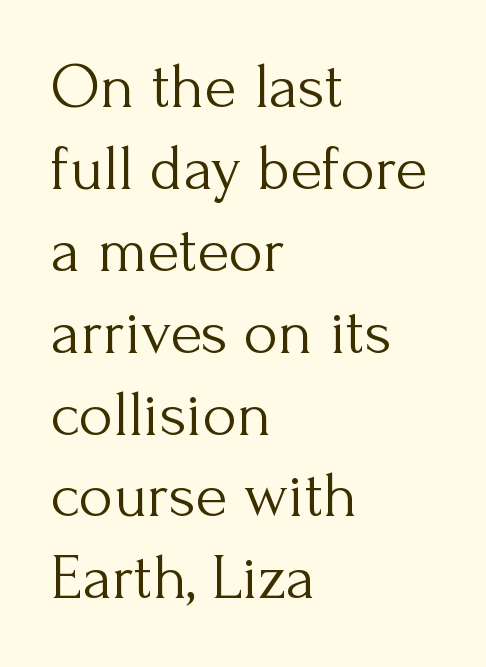
Q: Is the text bold? A: No.
Q: Is the text italic (slanted)? A: No, it is upright.
Q: Is the typeface a serif or a sans-serif typeface? A: Serif.
Q: Is the text underlined? A: No.
Q: How is the paragraph aligned? A: Left-aligned.
Q: Is the spacing between letters normal or unusually wide? A: Normal.
Q: Is the spacing between lines tight, normal or loose? A: Normal.
Q: Width (condensed, normal, or wide)? A: Normal.
Q: Stroke contrast? A: Medium.
Q: x-height? A: Small.
Q: Monospaced? A: No.
